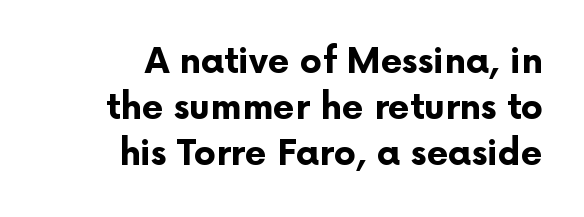
Honestly, the row spacing looks completely unremarkable. These lines are rendered in a variable-pitch font. Observe the ordinary spacing: letters are neighbours, not strangers. Characters remain perfectly vertical along every line. Has an underline been added? It has not.
